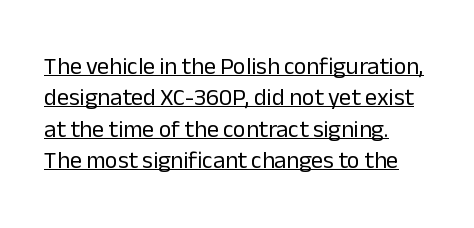
{"italic": "no", "bold": "no", "underline": "yes", "align": "left", "line_spacing": "normal", "line_spacing_ratio": 1.31, "letter_spacing": "normal", "letter_spacing_em": 0.0, "glyph_px": 24}
